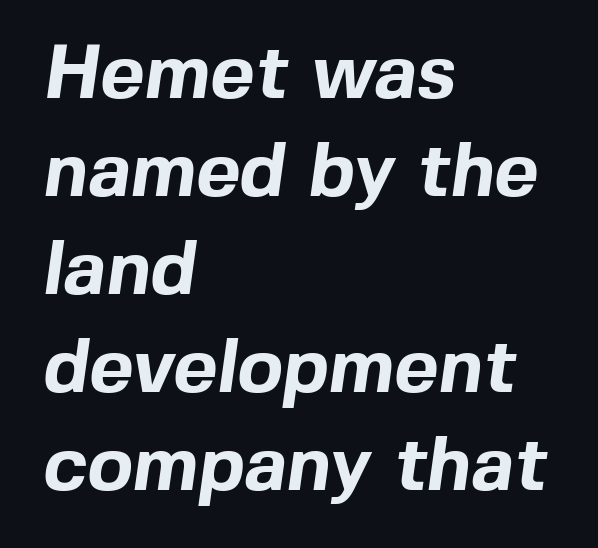
Q: Is the text bold? A: Yes.
Q: Is the typeface a serif or a sans-serif typeface? A: Sans-serif.
Q: Is the text underlined? A: No.
Q: How is the paragraph aligned? A: Left-aligned.
Q: Is the spacing between letters normal or unusually wide? A: Normal.
Q: Is the spacing between lines tight, normal or loose? A: Normal.
Q: Width (condensed, normal, or wide)? A: Normal.
Q: x-height? A: Medium.
Q: Monospaced? A: No.
